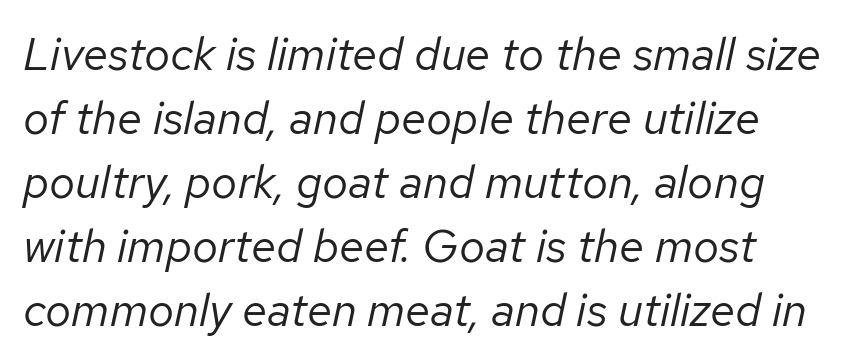
The image shows 46 px regular-weight type, italic (leaning right); set normal line spacing (1.39x), normal letter spacing, not underlined; low stroke contrast and a medium x-height.
